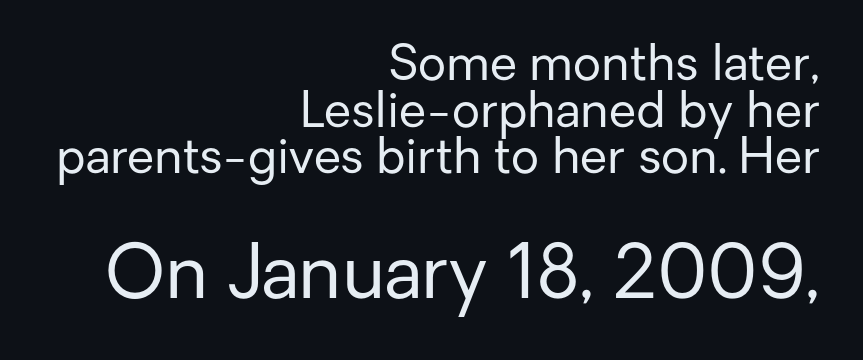
The specimen omits any rule beneath the text block's lines. Reading top to bottom, the characters get bigger at the block break. Nope, no serifs anywhere on these letters. Notice how the passage keeps a crisp vertical edge on the right only. This sample uses plain, unmodified letter spacing. In terms of leading, this rendering errs on the cramped side.
